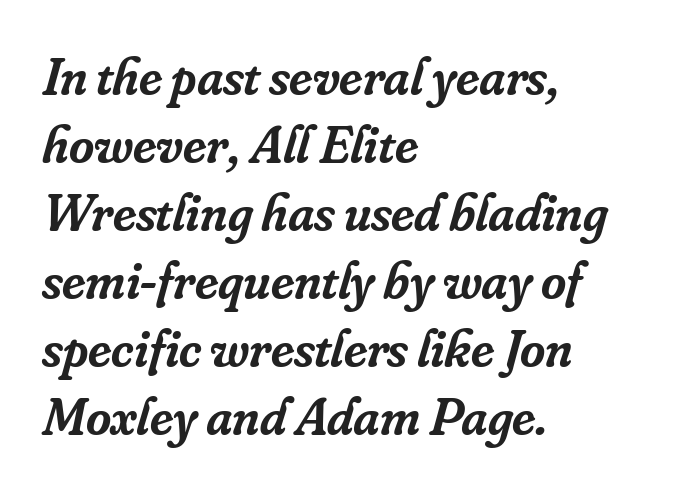
{"serif": "yes", "italic": "yes", "lean": "right", "slant_degrees": 16, "bold": "semi", "weight": "semibold", "width": "normal", "stroke_contrast": "low", "x_height": "small", "monospaced": "no", "underline": "no", "align": "left", "line_spacing": "normal", "line_spacing_ratio": 1.26, "letter_spacing": "normal", "letter_spacing_em": 0.0, "glyph_px": 54}
